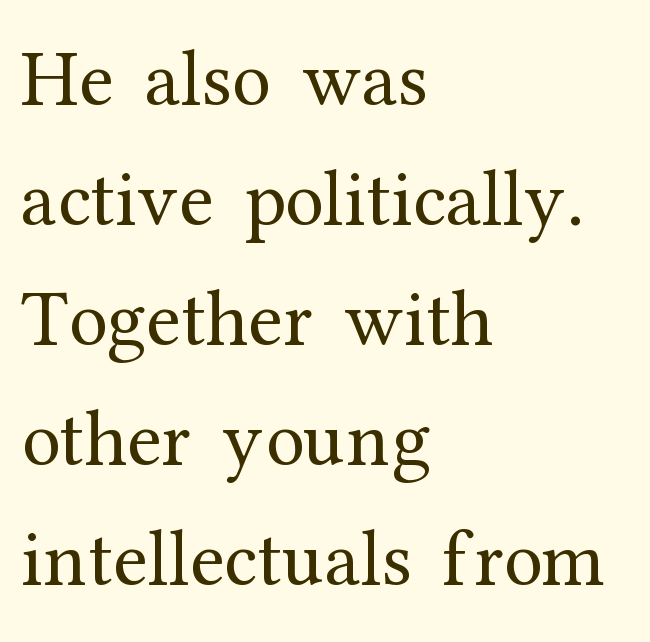
No chunkiness to these letters — they're not bold. Between one letter and the next there's only the usual sliver of space. Vertical spacing — default. The specimen omits any rule beneath the text block's lines. Teacher's note: observe the even left margin — that is flush-left alignment.
